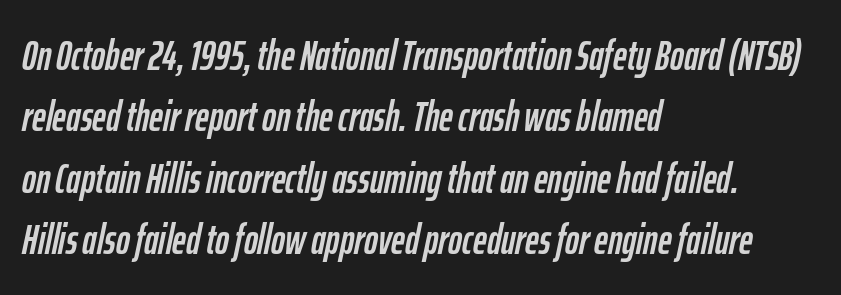
{"italic": "yes", "lean": "right", "slant_degrees": 12, "width": "condensed", "stroke_contrast": "low", "x_height": "medium", "monospaced": "no", "underline": "no", "align": "left", "line_spacing": "normal", "line_spacing_ratio": 1.46, "letter_spacing": "normal", "letter_spacing_em": 0.0, "glyph_px": 42}
